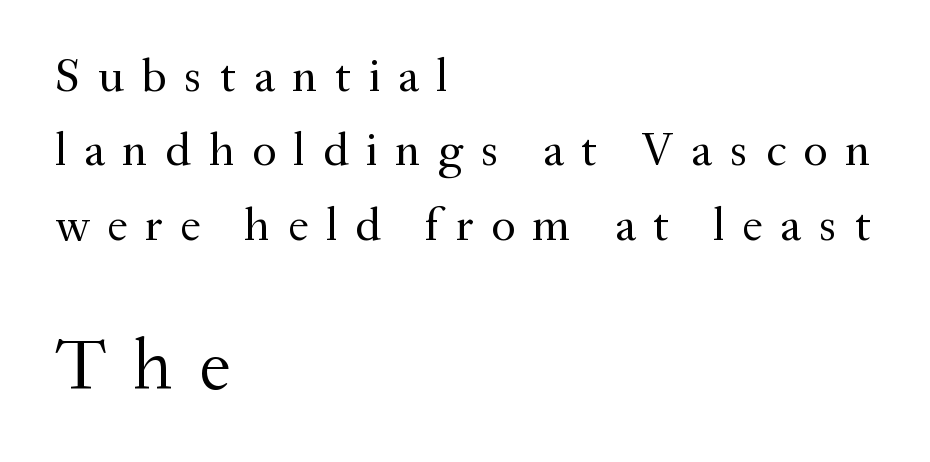
Nobody drew a line under any word here. A typesetter would call this leading conventional body-copy spacing. Old-style or modern, the face here clearly has serifs. The emphasis by scale lands on block number two, below. No heavy texture on the line: the type isn't bold. Designer's note — italics off, roman on.
